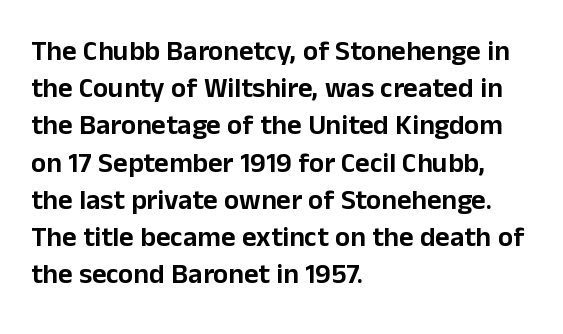
Letterform terminals end flat and unadorned throughout the passage. Upright lettering throughout. A typesetter would call this proportional, since set widths differ per character. Letter spacing: default. The block of text has a typical density, with ordinary space between rows.
